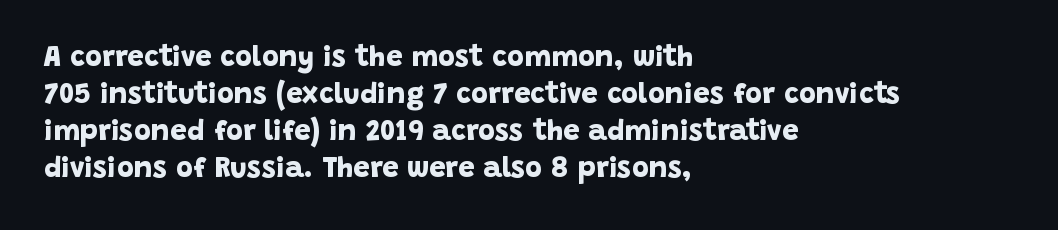
Q: Is the text bold? A: Yes.
Q: Is the typeface a serif or a sans-serif typeface? A: Sans-serif.
Q: Is the text underlined? A: No.
Q: How is the paragraph aligned? A: Left-aligned.
Q: Is the spacing between letters normal or unusually wide? A: Normal.
Q: Is the spacing between lines tight, normal or loose? A: Normal.
Q: Width (condensed, normal, or wide)? A: Normal.
Q: Stroke contrast? A: Low.
Q: x-height? A: Large.
Q: Monospaced? A: No.
